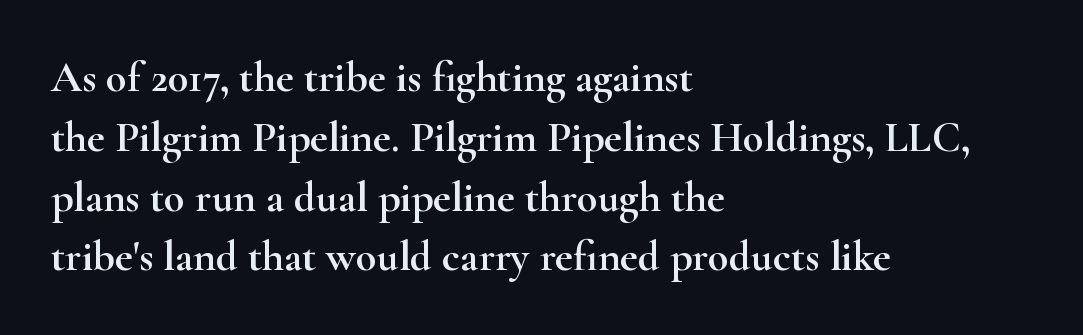
The image shows 43 px wide serif type, upright; set left-aligned, normal line spacing (1.39x), normal letter spacing, not underlined; high stroke contrast and a small x-height.
